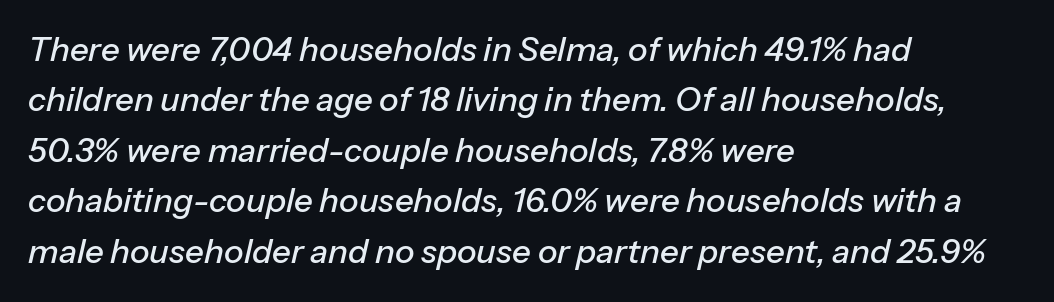
{"italic": "yes", "lean": "right", "slant_degrees": 13, "width": "normal", "stroke_contrast": "low", "x_height": "medium", "monospaced": "no", "underline": "no", "align": "left", "line_spacing": "normal", "line_spacing_ratio": 1.53, "letter_spacing": "normal", "letter_spacing_em": 0.0, "glyph_px": 33}
